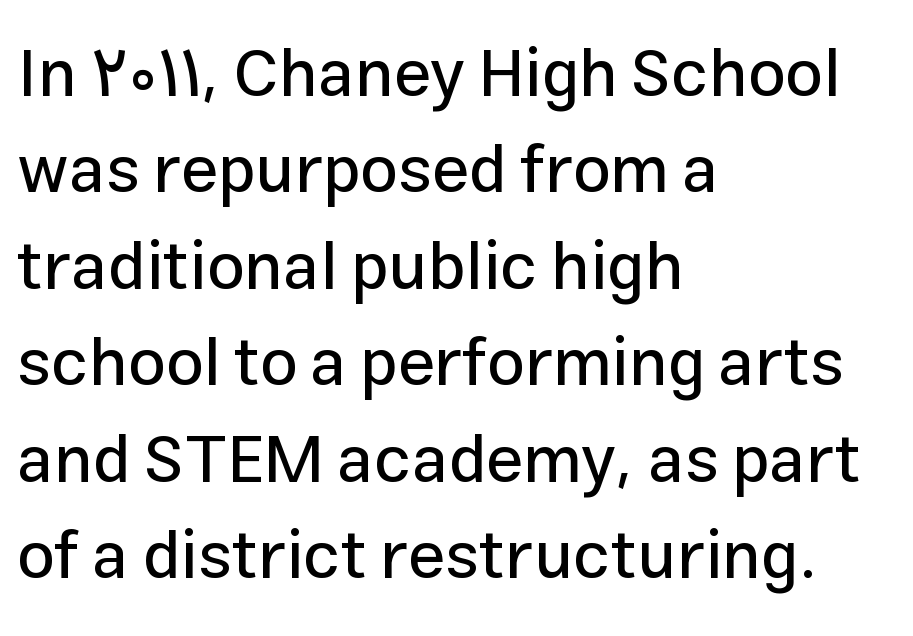
The image shows 67 px sans-serif type, upright; set left-aligned, normal line spacing (1.44x), normal letter spacing, not underlined; low stroke contrast and a medium x-height.
